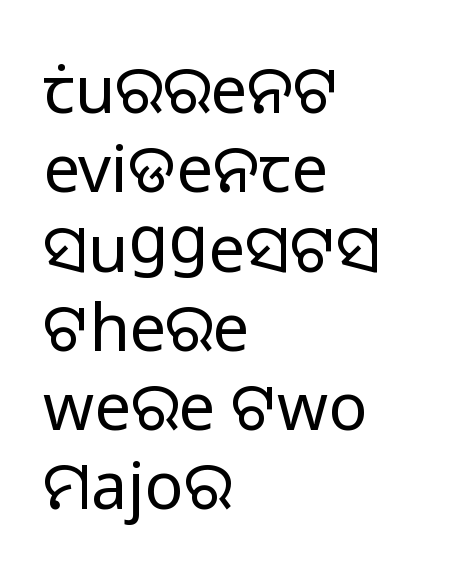
{"serif": "no", "italic": "no", "bold": "no", "weight": "regular", "width": "normal", "stroke_contrast": "low", "x_height": "medium", "monospaced": "no", "underline": "no", "align": "left", "line_spacing_ratio": 1.22, "letter_spacing": "normal", "letter_spacing_em": 0.0, "glyph_px": 65}
